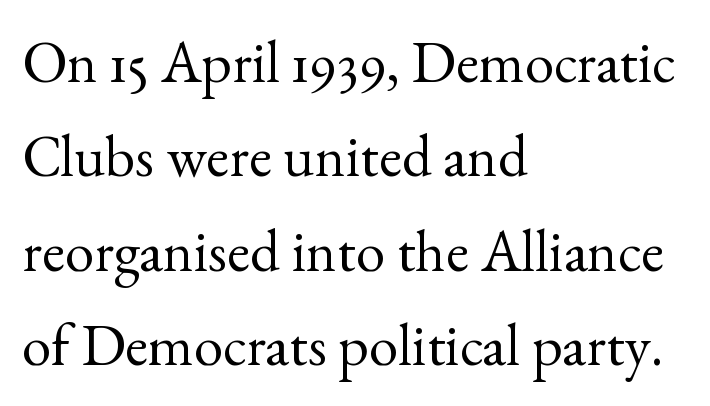
The image shows 59 px regular-weight serif type, upright; set left-aligned, normal line spacing (1.6x), normal letter spacing, not underlined; a small x-height.
